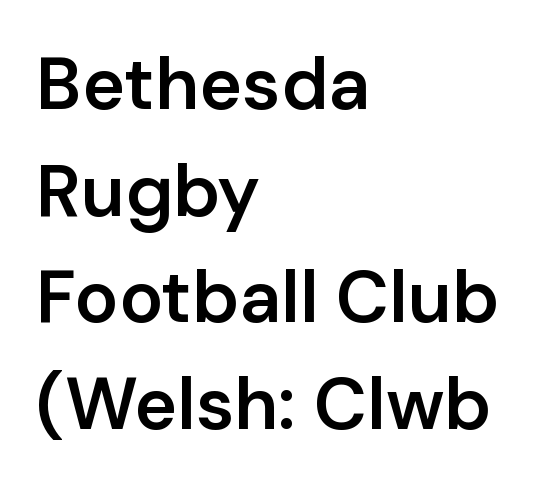
The image shows 73 px semibold sans-serif type, upright; set left-aligned, normal line spacing (1.46x), normal letter spacing, not underlined; low stroke contrast and a medium x-height.
